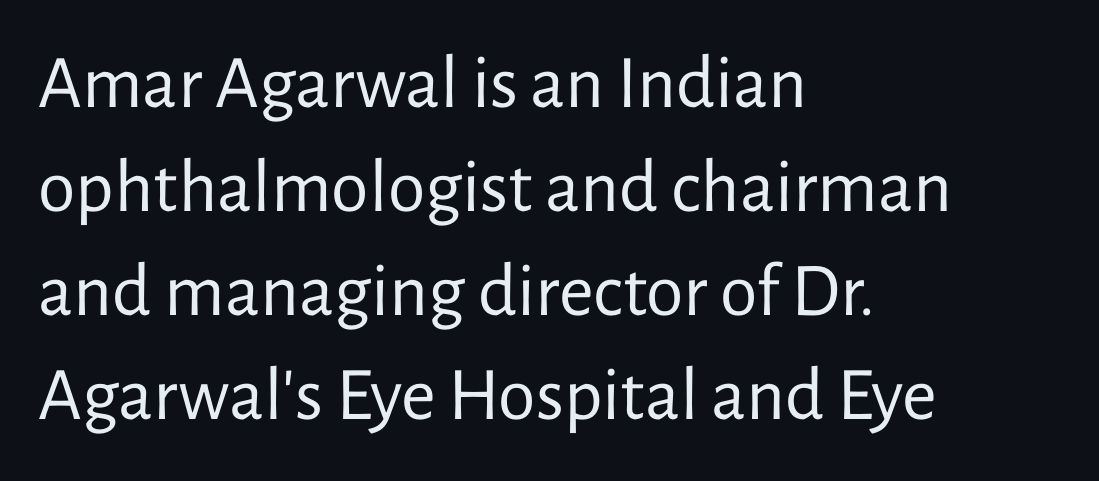
Q: Is the text bold? A: No.
Q: Is the text italic (slanted)? A: No, it is upright.
Q: Is the typeface a serif or a sans-serif typeface? A: Sans-serif.
Q: Is the text underlined? A: No.
Q: How is the paragraph aligned? A: Left-aligned.
Q: Is the spacing between letters normal or unusually wide? A: Normal.
Q: Is the spacing between lines tight, normal or loose? A: Normal.
Q: Width (condensed, normal, or wide)? A: Normal.
Q: Stroke contrast? A: Low.
Q: x-height? A: Medium.
Q: Monospaced? A: No.
